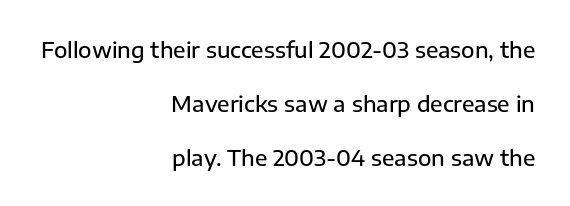
Q: Is the text italic (slanted)? A: No, it is upright.
Q: Is the text underlined? A: No.
Q: How is the paragraph aligned? A: Right-aligned.
Q: Is the spacing between letters normal or unusually wide? A: Normal.
Q: Is the spacing between lines tight, normal or loose? A: Loose.
